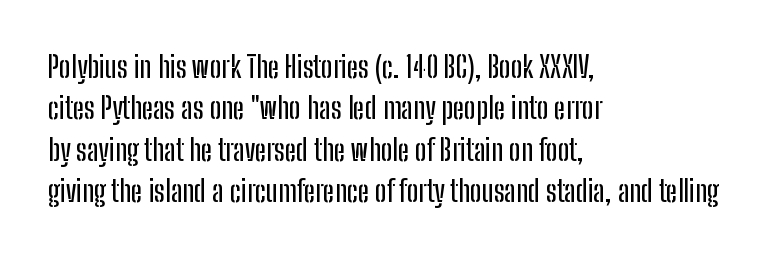
Q: Is the text italic (slanted)? A: No, it is upright.
Q: Is the typeface a serif or a sans-serif typeface? A: Sans-serif.
Q: Is the text underlined? A: No.
Q: How is the paragraph aligned? A: Left-aligned.
Q: Is the spacing between letters normal or unusually wide? A: Normal.
Q: Is the spacing between lines tight, normal or loose? A: Normal.
Q: Width (condensed, normal, or wide)? A: Condensed.
Q: Stroke contrast? A: Low.
Q: x-height? A: Medium.
Q: Monospaced? A: No.
